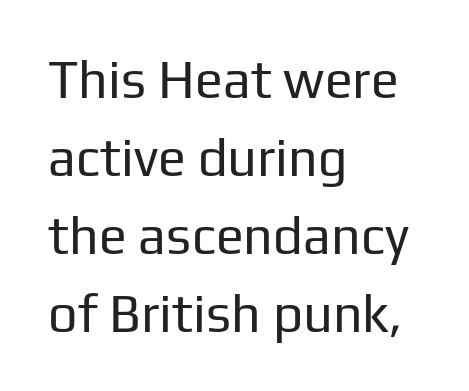
The image shows 52 px regular-weight sans-serif type, upright; set left-aligned, normal line spacing (1.5x), normal letter spacing, not underlined; low stroke contrast and a medium x-height.
